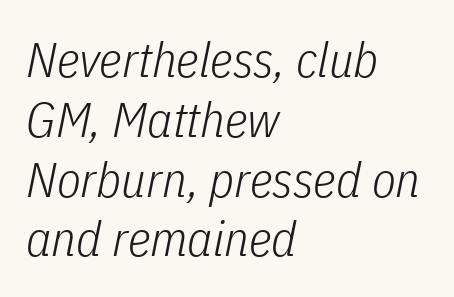
Q: Is the text bold? A: No.
Q: Is the text italic (slanted)? A: Yes, it leans right by about 11 degrees.
Q: Is the text underlined? A: No.
Q: How is the paragraph aligned? A: Left-aligned.
Q: Is the spacing between letters normal or unusually wide? A: Normal.
Q: Width (condensed, normal, or wide)? A: Condensed.
Q: Stroke contrast? A: Low.
Q: x-height? A: Medium.
Q: Monospaced? A: No.
